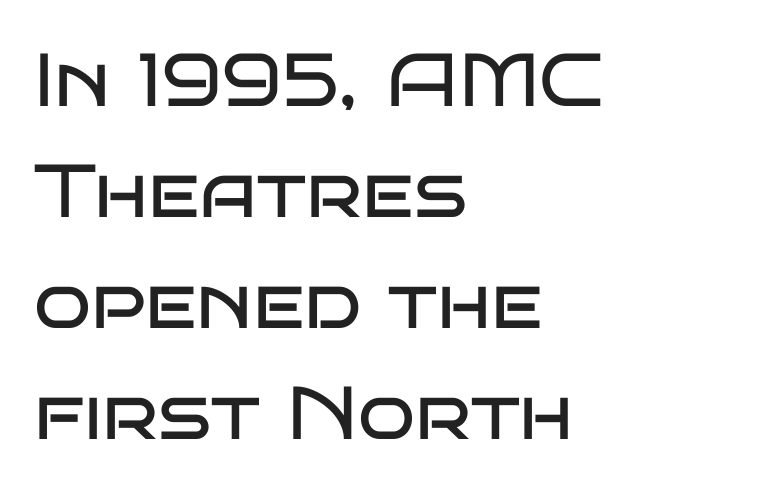
Type without underlining. The passage is arranged the way most books set body copy — flush left. The passage shown is typed in a proportional face where columns would drift. Rendered with straight, roman letterforms. I'd call this a sans setting — the letters go barefoot. These glyphs show unthickened strokes, regular width or finer.
